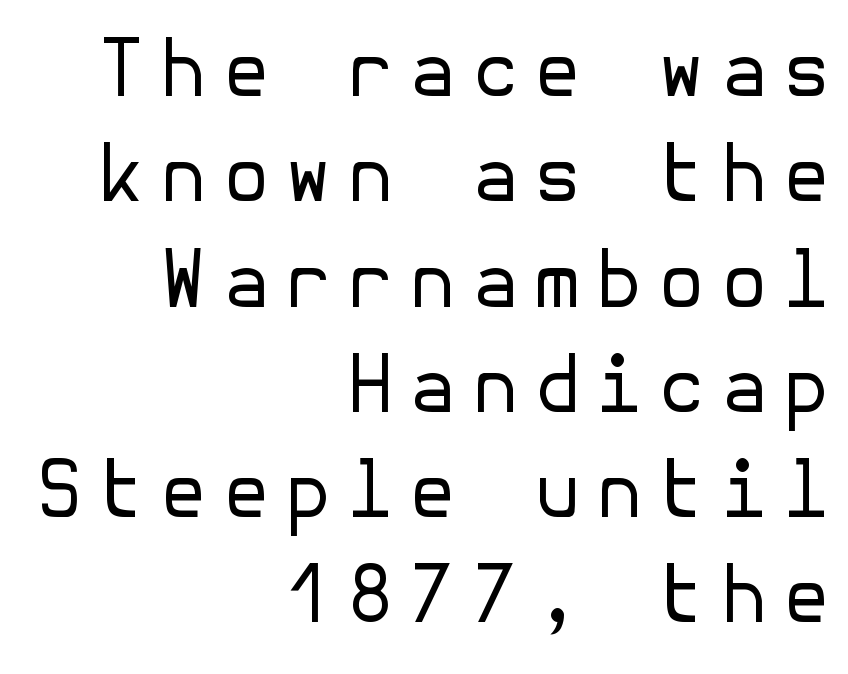
{"serif": "no", "italic": "no", "bold": "no", "weight": "regular", "width": "normal", "stroke_contrast": "low", "x_height": "medium", "underline": "no", "align": "right", "line_spacing": "normal", "line_spacing_ratio": 1.35, "glyph_px": 78}
